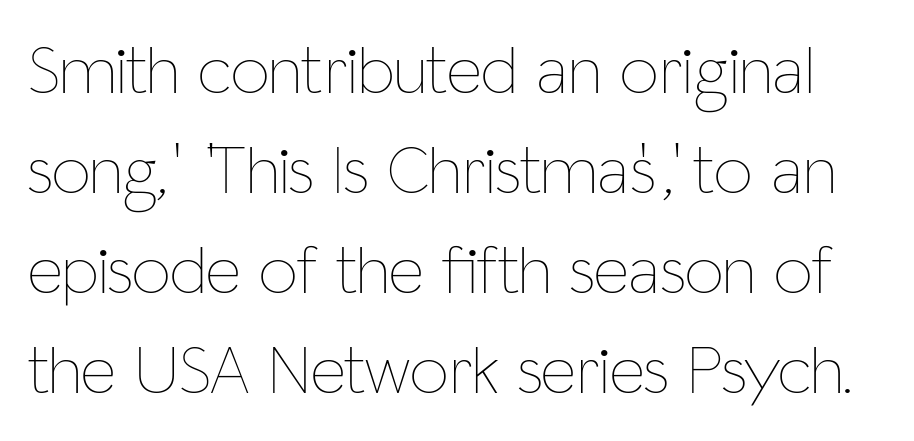
The image shows 69 px thin, condensed type, upright; set normal line spacing (1.45x), normal letter spacing, not underlined; low stroke contrast and a medium x-height.
